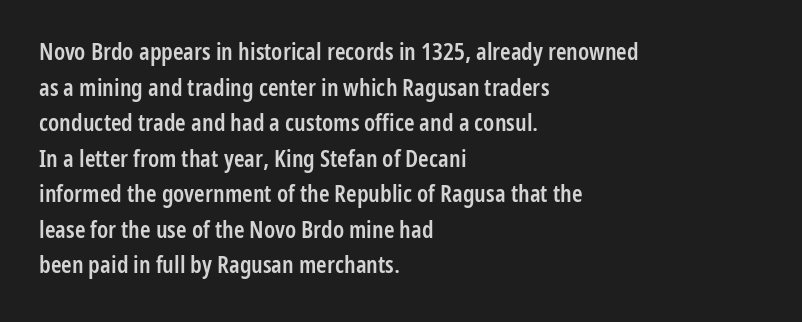
The image shows 24 px text type, upright; set left-aligned, normal line spacing (1.48x), normal letter spacing, not underlined.
